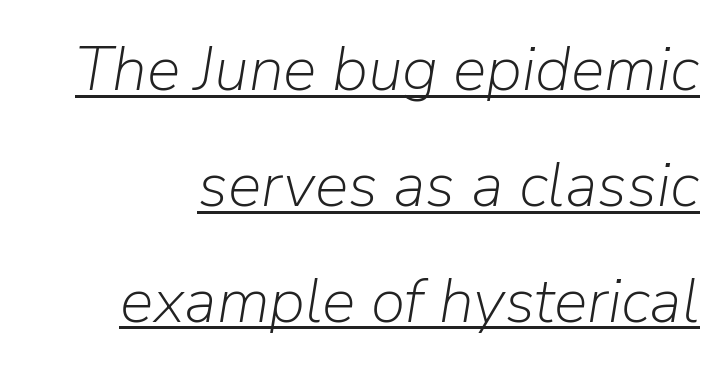
The image shows 63 px light type, italic (leaning right); set line spacing 1.84x, normal letter spacing, underlined; low stroke contrast and a medium x-height.
